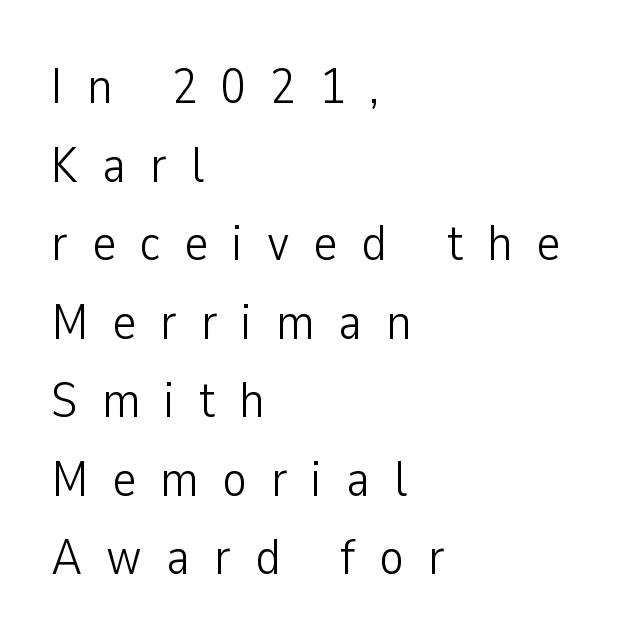
The image shows 51 px light, condensed sans-serif type, upright; set left-aligned, normal line spacing (1.54x), unusually wide letter spacing (+0.47 em), not underlined; low stroke contrast and a medium x-height.
